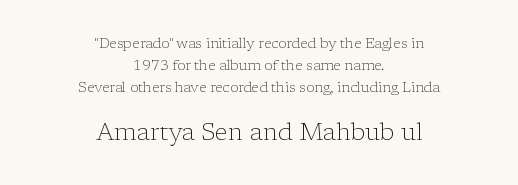
{"italic": "no", "bold": "no", "underline": "no", "align": "center", "line_spacing": "normal", "line_spacing_ratio": 1.57, "letter_spacing": "normal", "letter_spacing_em": 0.0, "larger_block": "second", "size_ratio": 1.71, "glyph_px": 24}
